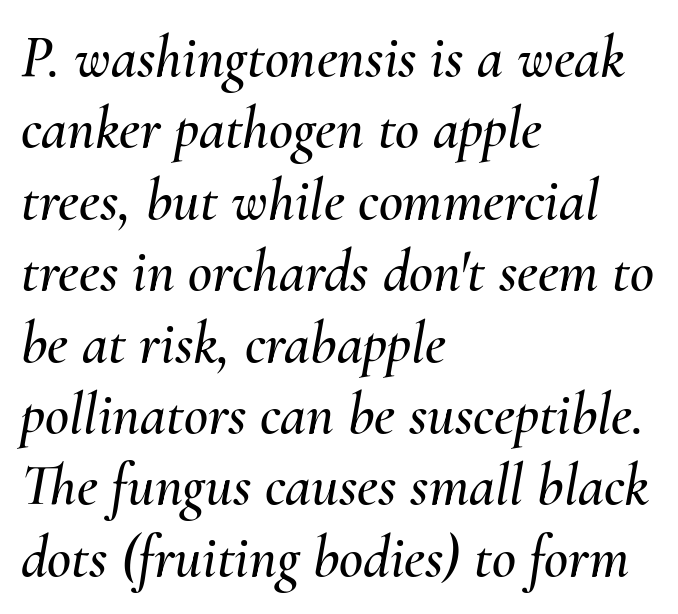
These lines keep a tight, regular rhythm from letter to letter. The passage shown leans; its letterforms are oblique. The lines are quadded left. Glance below the letters and you will spot only blank space.
